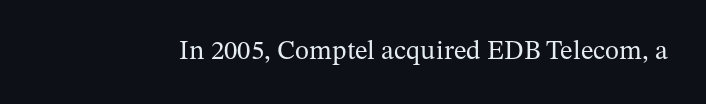
{"italic": "no", "bold": "no", "underline": "no", "letter_spacing": "normal", "letter_spacing_em": 0.0, "glyph_px": 27}
